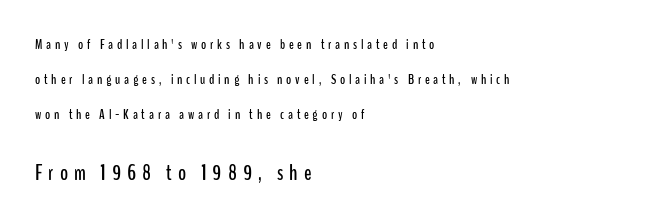
Q: Is the text italic (slanted)? A: No, it is upright.
Q: Is the text underlined? A: No.
Q: How is the paragraph aligned? A: Left-aligned.
Q: Is the spacing between letters normal or unusually wide? A: Unusually wide.
Q: Is the spacing between lines tight, normal or loose? A: Loose.
Q: Which block of text is set in a larger size, the first (top) or the second (bottom)? A: The second (bottom) one.
